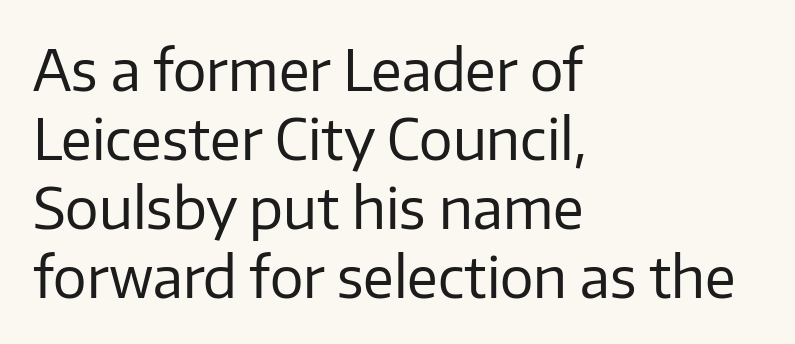
Q: Is the text bold? A: No.
Q: Is the text italic (slanted)? A: No, it is upright.
Q: Is the typeface a serif or a sans-serif typeface? A: Sans-serif.
Q: Is the text underlined? A: No.
Q: How is the paragraph aligned? A: Left-aligned.
Q: Is the spacing between letters normal or unusually wide? A: Normal.
Q: Width (condensed, normal, or wide)? A: Normal.
Q: Stroke contrast? A: Low.
Q: x-height? A: Medium.
Q: Monospaced? A: No.
